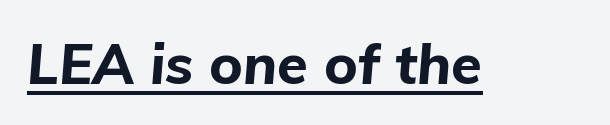
Q: Is the text bold? A: Yes.
Q: Is the text italic (slanted)? A: Yes, it leans right by about 5 degrees.
Q: Is the text underlined? A: Yes.
Q: Is the spacing between letters normal or unusually wide? A: Normal.
Q: Width (condensed, normal, or wide)? A: Normal.
Q: Stroke contrast? A: Low.
Q: x-height? A: Medium.
Q: Monospaced? A: No.
